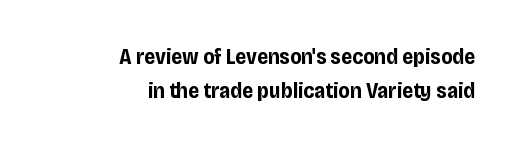
The image shows 22 px bold type, upright; set right-aligned, normal line spacing (1.56x), normal letter spacing, not underlined.
